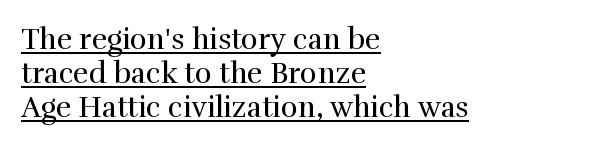
The image shows 29 px regular-weight serif type, upright; set left-aligned, line spacing 1.18x, normal letter spacing, underlined; high stroke contrast and a medium x-height.
